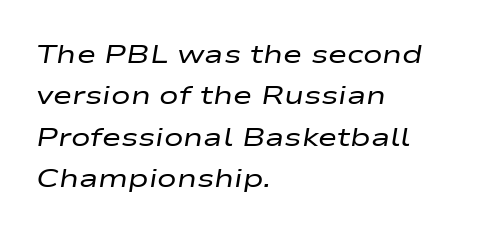
How are the letters spaced? Ordinarily, with no added tracking. Letters rest on an invisible, unmarked baseline. In terms of leading, this rendering sits right in the middle. Italic? Definitely — the glyphs are oblique.
